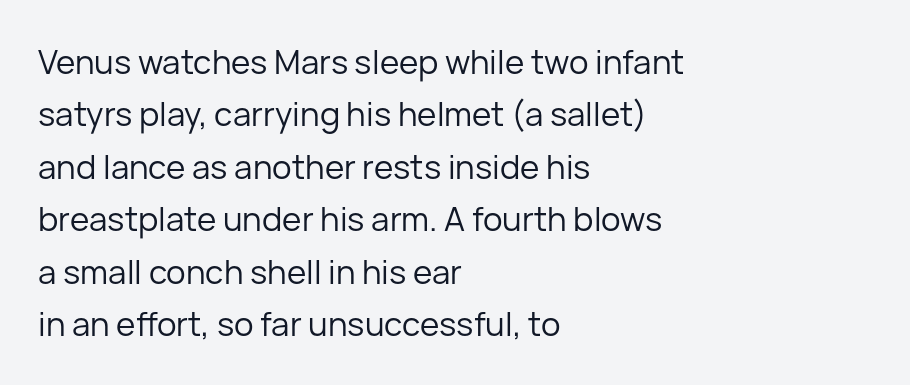
The image shows 33 px regular-weight sans-serif type, upright; set left-aligned, normal line spacing (1.59x), normal letter spacing, not underlined; low stroke contrast and a medium x-height.
